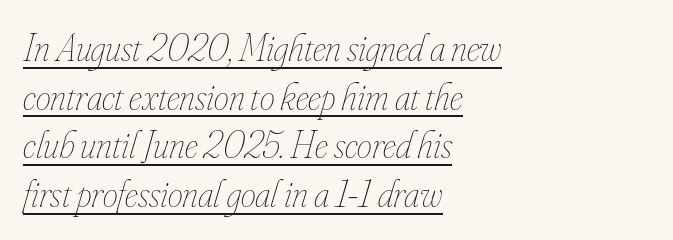
Q: Is the text bold? A: No.
Q: Is the text italic (slanted)? A: Yes, it leans right by about 16 degrees.
Q: Is the text underlined? A: Yes.
Q: How is the paragraph aligned? A: Left-aligned.
Q: Is the spacing between letters normal or unusually wide? A: Normal.
Q: Is the spacing between lines tight, normal or loose? A: Normal.
Q: Width (condensed, normal, or wide)? A: Condensed.
Q: Stroke contrast? A: Low.
Q: x-height? A: Small.
Q: Monospaced? A: No.
